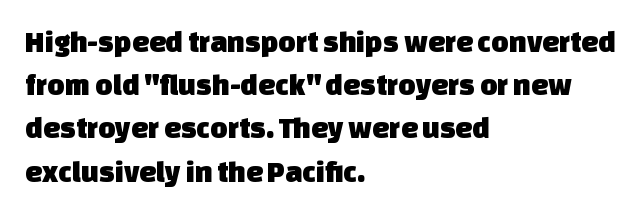
The image shows 30 px sans-serif type; set left-aligned, normal line spacing (1.44x), normal letter spacing, not underlined; low stroke contrast and a large x-height.
